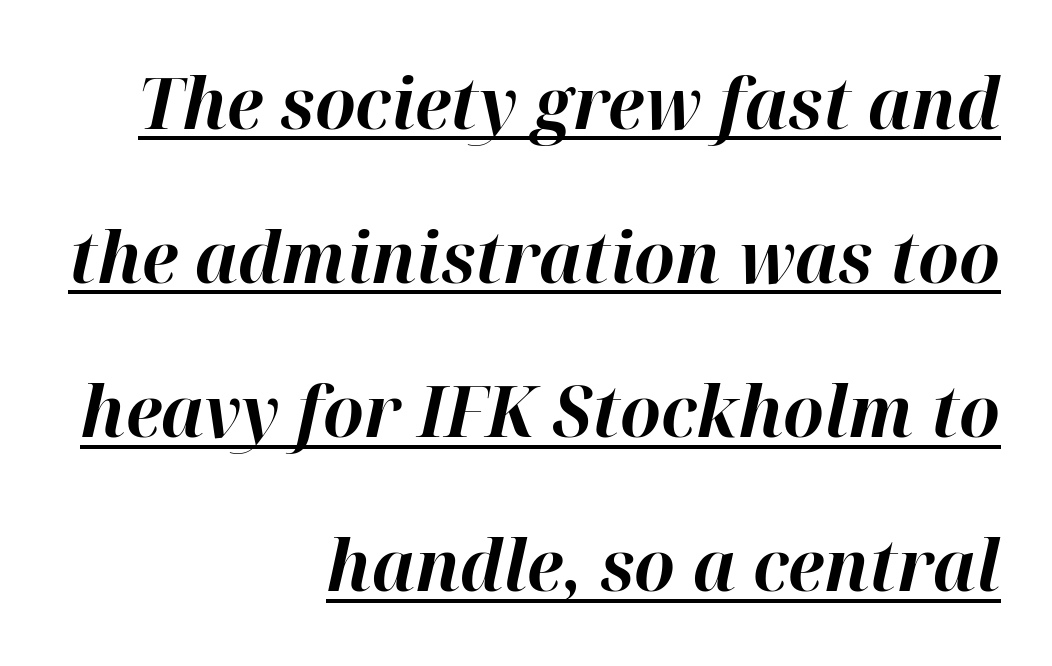
{"italic": "yes", "lean": "right", "slant_degrees": 12, "bold": "yes", "weight": "bold", "width": "normal", "stroke_contrast": "high", "x_height": "medium", "monospaced": "no", "underline": "yes", "align": "right", "line_spacing": "loose", "line_spacing_ratio": 2.14, "letter_spacing": "normal", "letter_spacing_em": 0.0, "glyph_px": 72}
